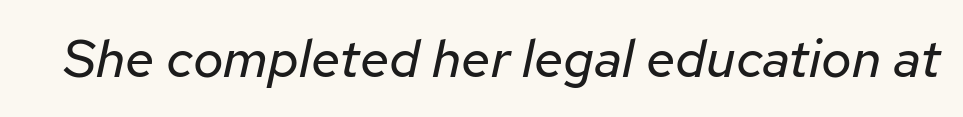
Q: Is the text bold? A: No.
Q: Is the text italic (slanted)? A: Yes, it leans right by about 12 degrees.
Q: Is the text underlined? A: No.
Q: Is the spacing between letters normal or unusually wide? A: Normal.
Q: Width (condensed, normal, or wide)? A: Normal.
Q: Stroke contrast? A: Low.
Q: x-height? A: Medium.
Q: Monospaced? A: No.
